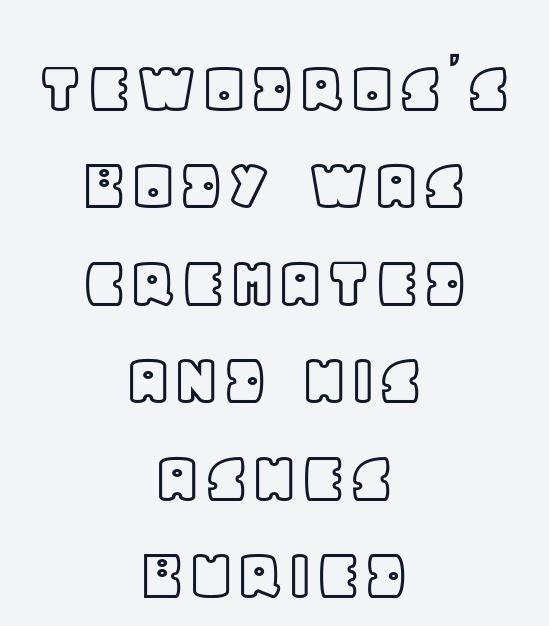
The image shows 78 px text type, upright; set centered, normal line spacing (1.25x), normal letter spacing, not underlined; a large x-height.
